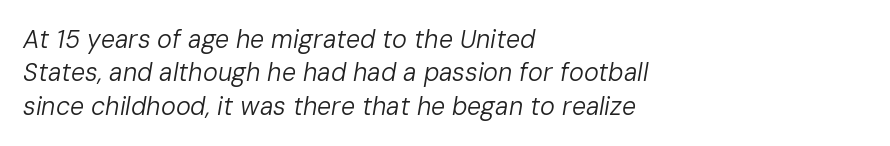
Short note: letters normally spaced. Regular leading. The paragraph has a hard left edge and a soft right edge. The passage shown is not bold in any degree. The text carries the slant typical of an italic or oblique font. The glyphs are unaccompanied by any horizontal stroke below them.
